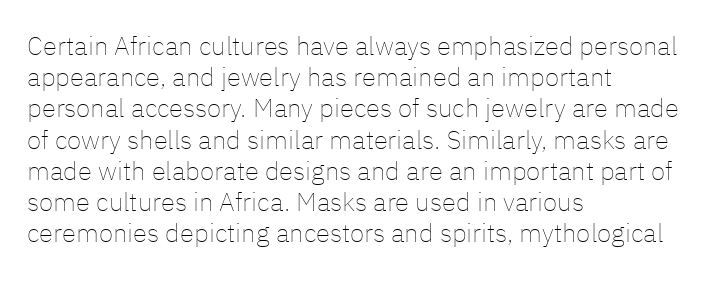
The image shows 26 px text type, upright; set left-aligned, line spacing 1.2x, normal letter spacing, not underlined.
